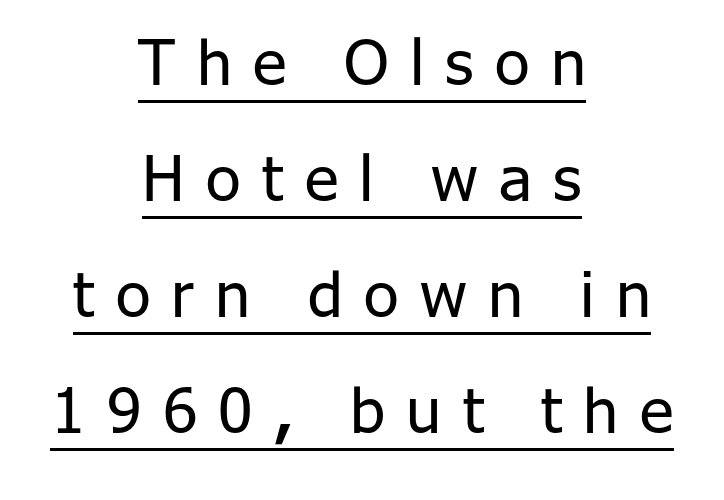
{"serif": "no", "italic": "no", "bold": "no", "weight": "regular", "width": "normal", "stroke_contrast": "low", "x_height": "medium", "monospaced": "no", "underline": "yes", "align": "center", "line_spacing_ratio": 1.84, "letter_spacing": "wide", "letter_spacing_em": 0.34, "glyph_px": 63}
